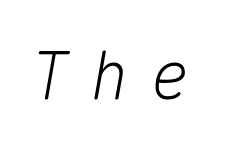
This rendering widens character spacing well past its baseline value. The rendering uses typewriter-style spacing with identical character cells. Rule under the text: the space is simply empty. The typography opts for an oblique posture over an upright one.
